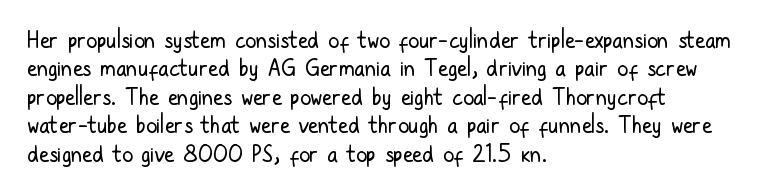
The image shows 22 px text type, upright; set left-aligned, normal line spacing (1.29x), normal letter spacing, not underlined.
